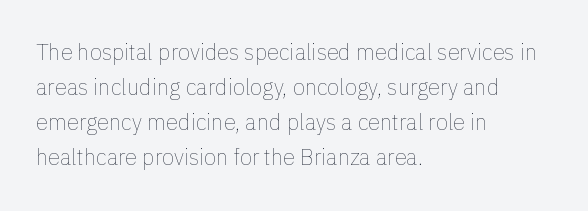
Q: Is the text bold? A: No.
Q: Is the text italic (slanted)? A: No, it is upright.
Q: Is the text underlined? A: No.
Q: How is the paragraph aligned? A: Left-aligned.
Q: Is the spacing between letters normal or unusually wide? A: Normal.
Q: Is the spacing between lines tight, normal or loose? A: Normal.
